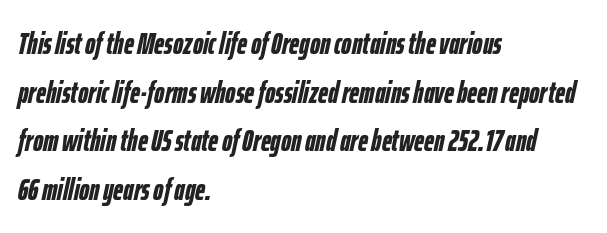
The image shows 31 px semibold, condensed type, italic (leaning right); set left-aligned, normal line spacing (1.57x), normal letter spacing, not underlined; low stroke contrast and a medium x-height.
